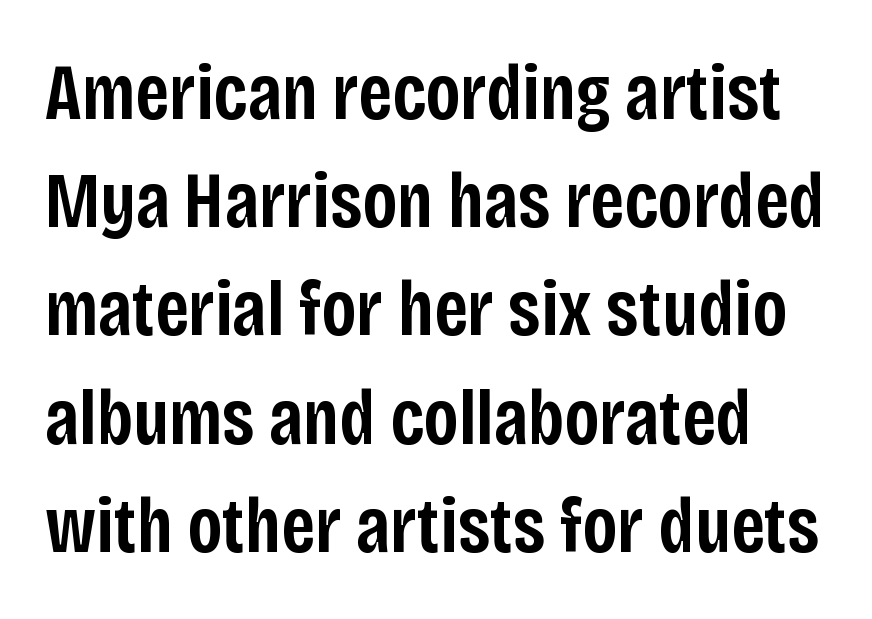
The image shows 79 px semibold, condensed sans-serif type, upright; set normal line spacing (1.37x), normal letter spacing, not underlined; low stroke contrast and a large x-height.
